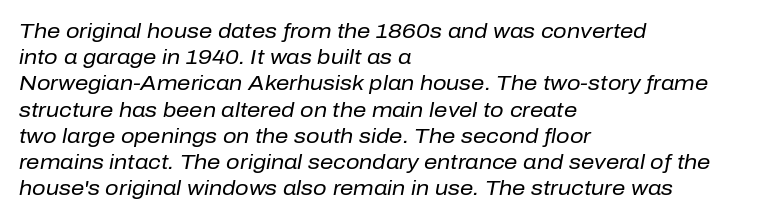
Q: Is the text bold? A: No.
Q: Is the text italic (slanted)? A: Yes, it leans right by about 10 degrees.
Q: Is the text underlined? A: No.
Q: How is the paragraph aligned? A: Left-aligned.
Q: Is the spacing between letters normal or unusually wide? A: Normal.
Q: Is the spacing between lines tight, normal or loose? A: Normal.
